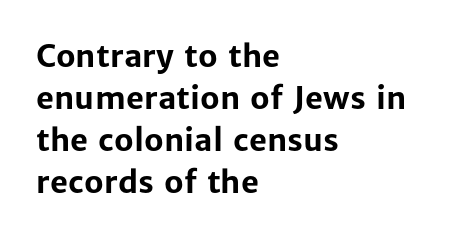
The image shows 31 px bold sans-serif type, upright; set left-aligned, normal line spacing (1.35x), normal letter spacing, not underlined; low stroke contrast and a medium x-height.
